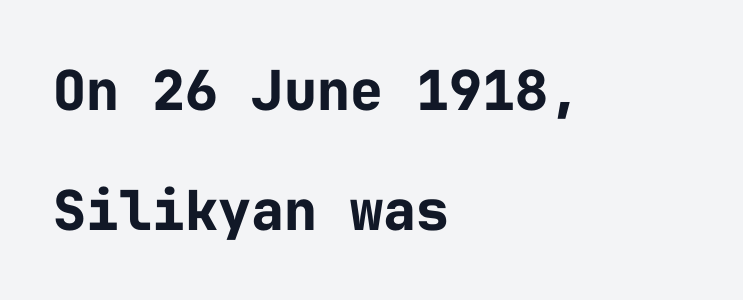
The passage is arranged the way most books set body copy — flush left. Here the glyphs are tracked normally, forming tight word shapes. The font's upright variant was chosen for this text. The zone under the glyphs is completely vacant. These lines are rendered in a fixed-pitch font.
